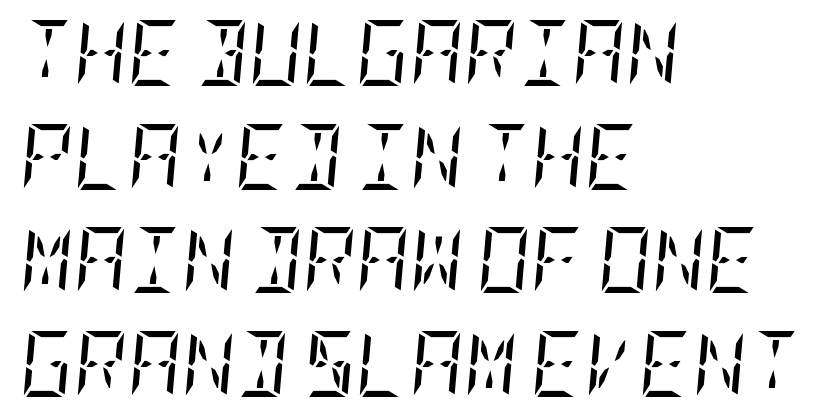
The image shows 66 px regular-weight, condensed serif type, italic (leaning right); set left-aligned, normal line spacing (1.57x), normal letter spacing, not underlined; low stroke contrast and a large x-height.
